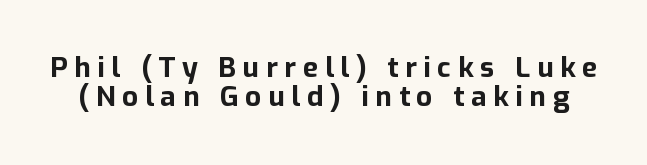
The image shows 28 px bold sans-serif type, upright; set tight line spacing (1.04x), unusually wide letter spacing (+0.24 em), not underlined; low stroke contrast and a medium x-height.
